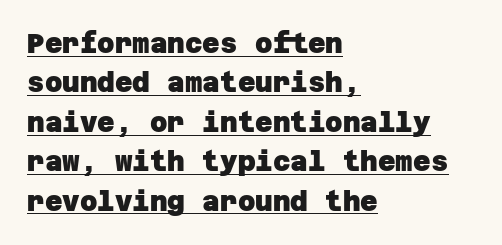
The image shows 27 px bold type; set left-aligned, normal line spacing (1.46x), normal letter spacing, underlined.
